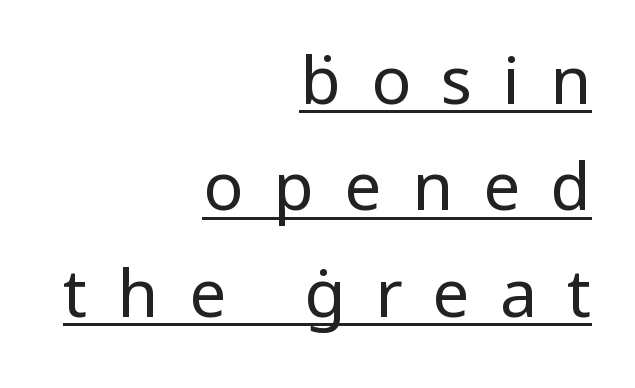
{"serif": "no", "italic": "no", "bold": "no", "weight": "regular", "width": "normal", "stroke_contrast": "low", "x_height": "medium", "monospaced": "no", "underline": "yes", "align": "right", "line_spacing": "normal", "line_spacing_ratio": 1.61, "letter_spacing": "wide", "letter_spacing_em": 0.46, "glyph_px": 66}
